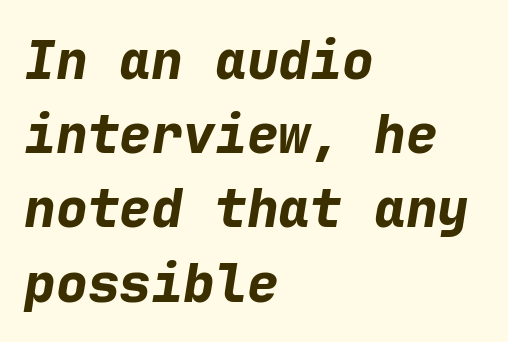
Q: Is the text bold? A: Yes.
Q: Is the text italic (slanted)? A: Yes, it leans right by about 9 degrees.
Q: Is the text underlined? A: No.
Q: How is the paragraph aligned? A: Left-aligned.
Q: Is the spacing between letters normal or unusually wide? A: Normal.
Q: Is the spacing between lines tight, normal or loose? A: Normal.
Q: Width (condensed, normal, or wide)? A: Normal.
Q: Stroke contrast? A: Low.
Q: x-height? A: Medium.
Q: Monospaced? A: Yes.
